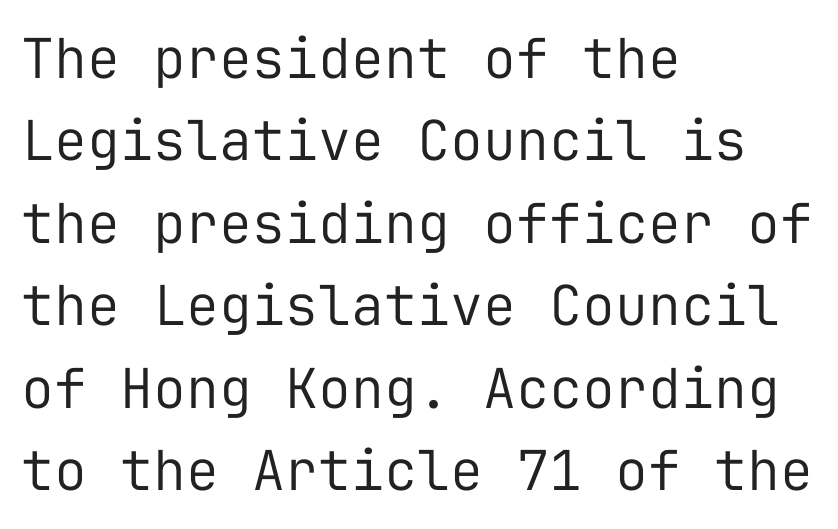
{"serif": "no", "italic": "no", "bold": "no", "weight": "regular", "width": "normal", "stroke_contrast": "low", "x_height": "medium", "monospaced": "yes", "underline": "no", "align": "left", "line_spacing": "normal", "line_spacing_ratio": 1.5, "letter_spacing": "normal", "letter_spacing_em": 0.0, "glyph_px": 55}
